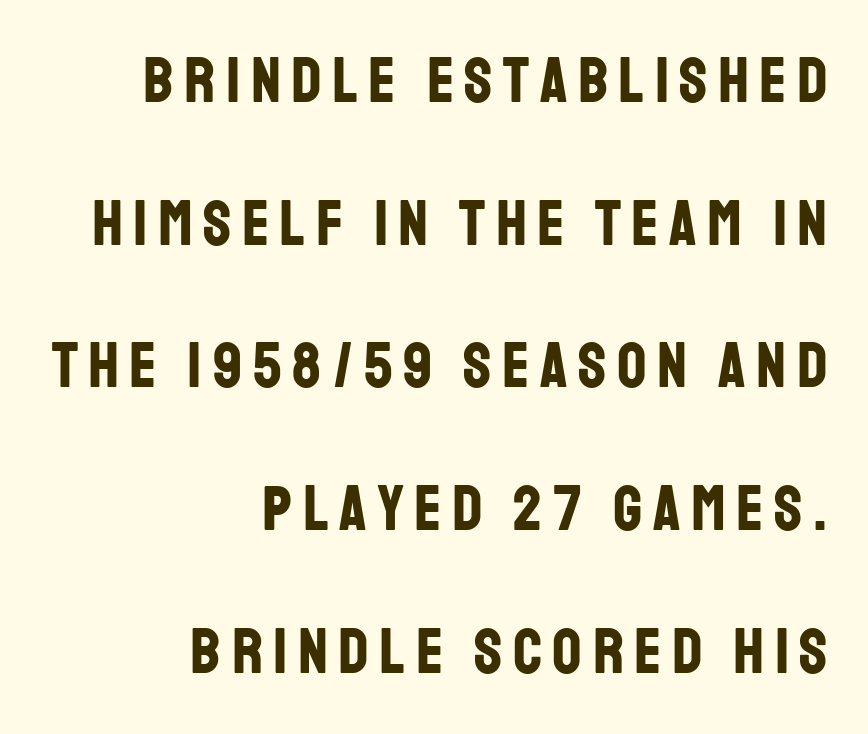
The image shows 64 px bold, condensed sans-serif type, upright; set right-aligned, loose line spacing (2.23x), not underlined; low stroke contrast and a large x-height.
